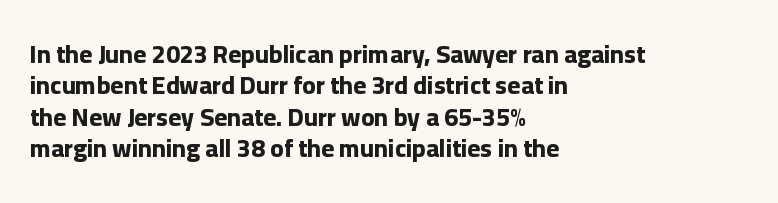
The image shows 25 px bold type, upright; set left-aligned, normal line spacing (1.26x), normal letter spacing, not underlined.
